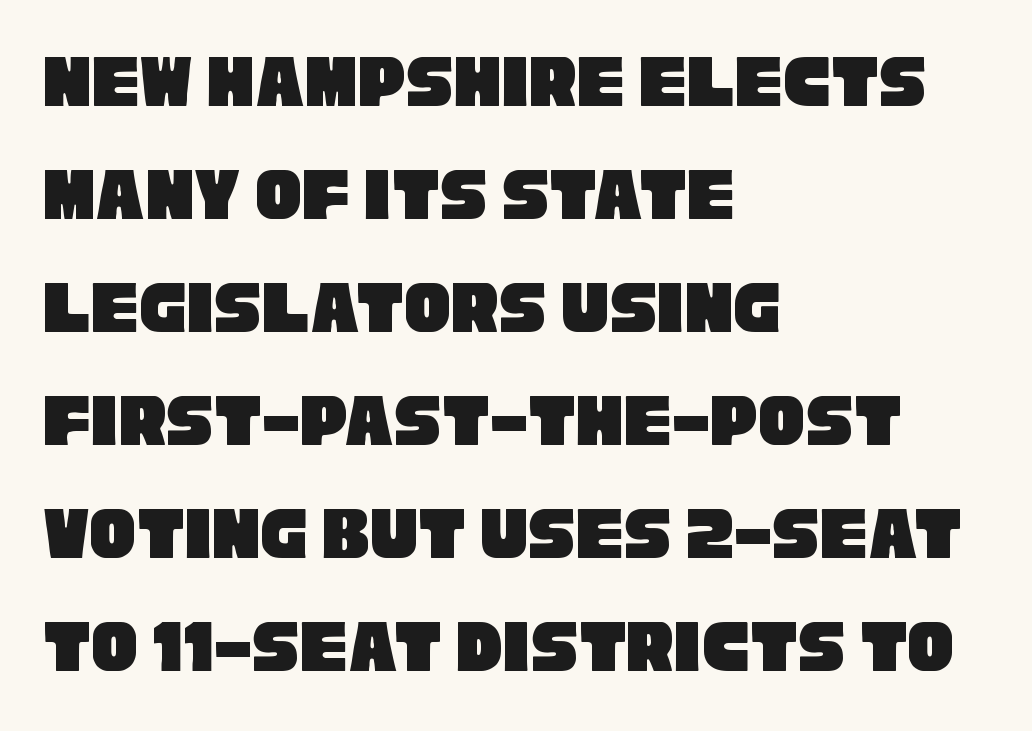
{"serif": "no", "width": "condensed", "stroke_contrast": "low", "x_height": "large", "monospaced": "no", "underline": "no", "align": "left", "line_spacing": "normal", "line_spacing_ratio": 1.45, "letter_spacing": "normal", "letter_spacing_em": 0.0, "glyph_px": 78}
